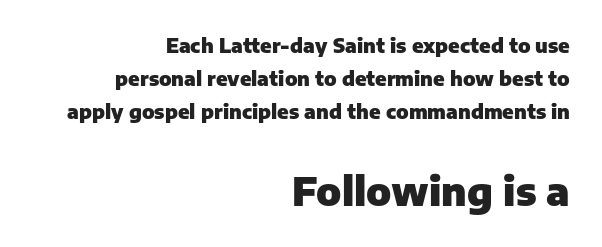
The image shows 40 px heavy sans-serif type, upright; set right-aligned, normal line spacing (1.66x), normal letter spacing, not underlined; the second (bottom) block is 2.0x larger; low stroke contrast and a medium x-height.
